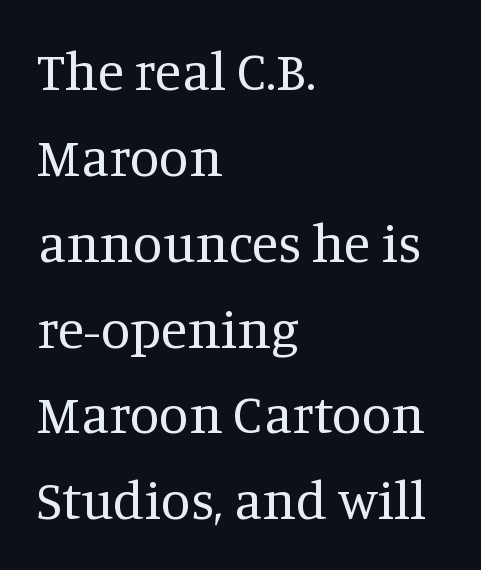
The image shows 54 px regular-weight serif type, upright; set left-aligned, normal line spacing (1.59x), normal letter spacing, not underlined; medium stroke contrast and a large x-height.
